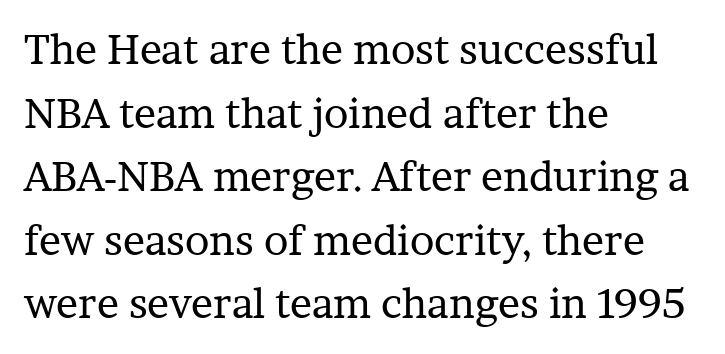
What kind of face is this? One with serifs. A roman cut, with each character standing at attention. The passage is arranged the way most books set body copy — flush left. This sample keeps an unexceptional amount of space between lines. Letter spacing: default. The rendering uses natural spacing where letterforms have individual widths.
